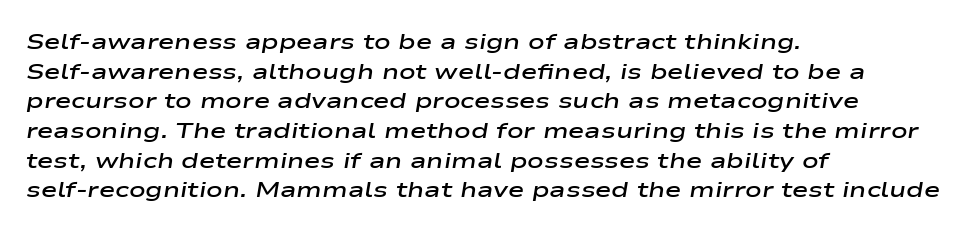
Which margin do the lines hug? The left one — the right edge is uneven. Regular leading. Emphasis-style slanted type is in use. Heft: intermediate — a semibold.
